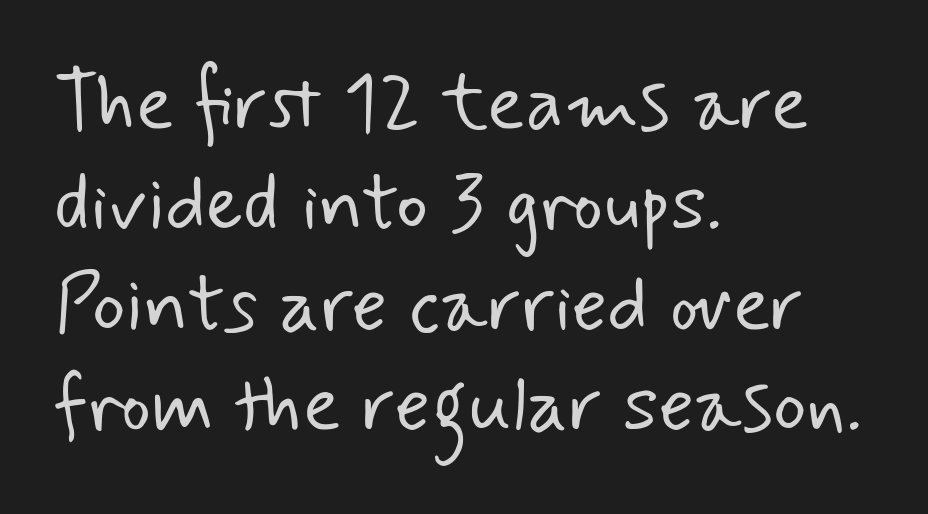
Q: Is the text bold? A: No.
Q: Is the typeface a serif or a sans-serif typeface? A: Sans-serif.
Q: Is the text underlined? A: No.
Q: How is the paragraph aligned? A: Left-aligned.
Q: Is the spacing between letters normal or unusually wide? A: Normal.
Q: Is the spacing between lines tight, normal or loose? A: Normal.
Q: Width (condensed, normal, or wide)? A: Normal.
Q: Stroke contrast? A: Low.
Q: x-height? A: Small.
Q: Monospaced? A: No.
